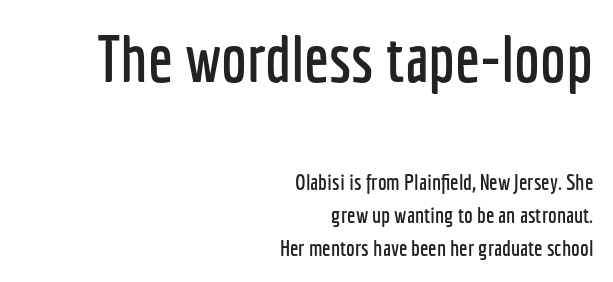
Q: Is the text italic (slanted)? A: No, it is upright.
Q: Is the typeface a serif or a sans-serif typeface? A: Sans-serif.
Q: Is the text underlined? A: No.
Q: How is the paragraph aligned? A: Right-aligned.
Q: Is the spacing between letters normal or unusually wide? A: Normal.
Q: Is the spacing between lines tight, normal or loose? A: Normal.
Q: Which block of text is set in a larger size, the first (top) or the second (bottom)? A: The first (top) one.
Q: Width (condensed, normal, or wide)? A: Condensed.
Q: Stroke contrast? A: Low.
Q: x-height? A: Medium.
Q: Monospaced? A: No.
